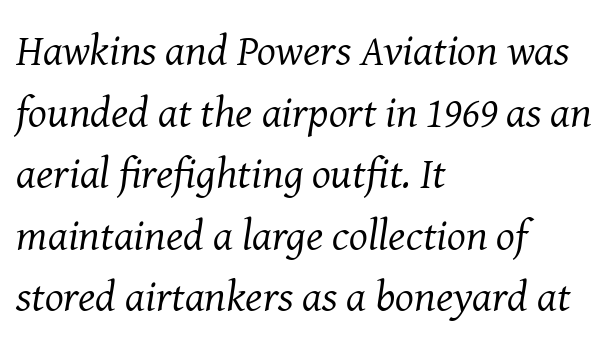
Q: Is the text bold? A: No.
Q: Is the text italic (slanted)? A: Yes, it leans right by about 8 degrees.
Q: Is the typeface a serif or a sans-serif typeface? A: Serif.
Q: Is the text underlined? A: No.
Q: How is the paragraph aligned? A: Left-aligned.
Q: Is the spacing between letters normal or unusually wide? A: Normal.
Q: Is the spacing between lines tight, normal or loose? A: Normal.
Q: Width (condensed, normal, or wide)? A: Normal.
Q: Stroke contrast? A: Medium.
Q: x-height? A: Medium.
Q: Monospaced? A: No.
